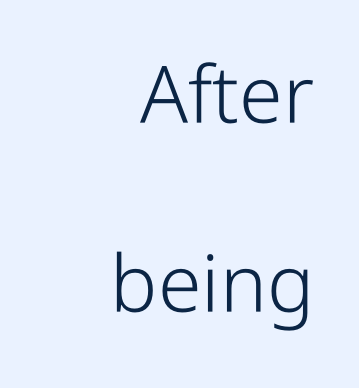
Q: Is the text bold? A: No.
Q: Is the text italic (slanted)? A: No, it is upright.
Q: Is the typeface a serif or a sans-serif typeface? A: Sans-serif.
Q: Is the text underlined? A: No.
Q: How is the paragraph aligned? A: Right-aligned.
Q: Is the spacing between letters normal or unusually wide? A: Normal.
Q: Is the spacing between lines tight, normal or loose? A: Loose.
Q: Width (condensed, normal, or wide)? A: Condensed.
Q: Stroke contrast? A: Low.
Q: x-height? A: Medium.
Q: Monospaced? A: No.
